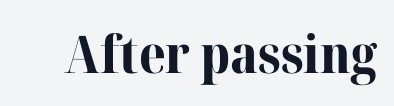
{"serif": "yes", "italic": "no", "bold": "yes", "weight": "bold", "width": "normal", "stroke_contrast": "high", "x_height": "medium", "monospaced": "no", "underline": "no", "letter_spacing": "normal", "letter_spacing_em": 0.0, "glyph_px": 52}
